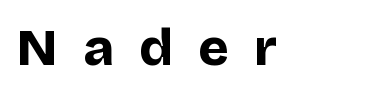
The designer went with a sans here, leaving each stem footless. Varying glyph widths throughout — classic text-font behaviour. These lines carry a lot of weight — the face is fully bold. Underline: absent.
